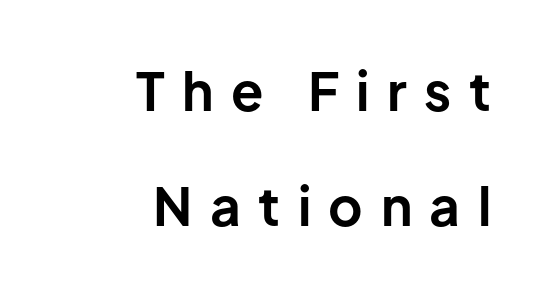
Q: Is the text bold? A: Yes.
Q: Is the text italic (slanted)? A: No, it is upright.
Q: Is the typeface a serif or a sans-serif typeface? A: Sans-serif.
Q: Is the text underlined? A: No.
Q: How is the paragraph aligned? A: Right-aligned.
Q: Is the spacing between letters normal or unusually wide? A: Unusually wide.
Q: Is the spacing between lines tight, normal or loose? A: Loose.
Q: Width (condensed, normal, or wide)? A: Normal.
Q: Stroke contrast? A: Low.
Q: x-height? A: Medium.
Q: Monospaced? A: No.
